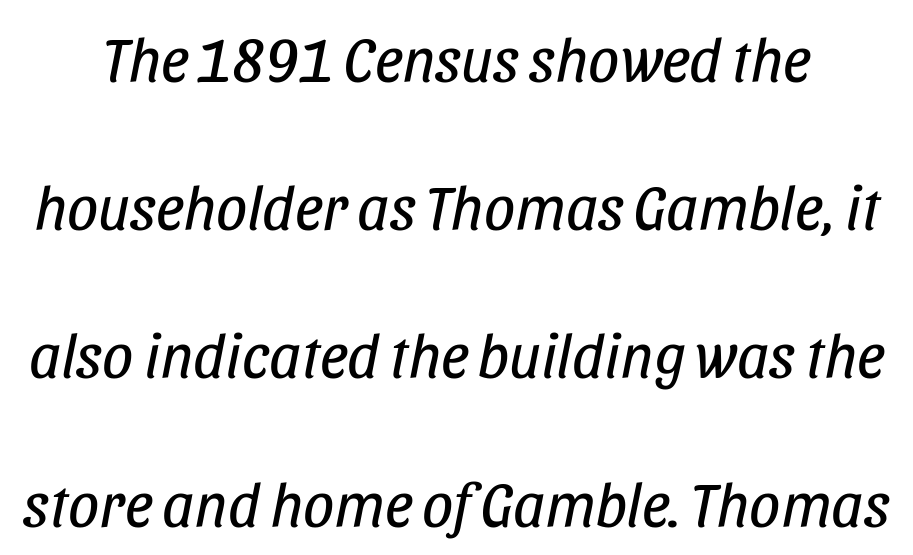
The image shows 62 px regular-weight, condensed type, italic (leaning right); set loose line spacing (2.39x), normal letter spacing, not underlined; low stroke contrast and a large x-height.
